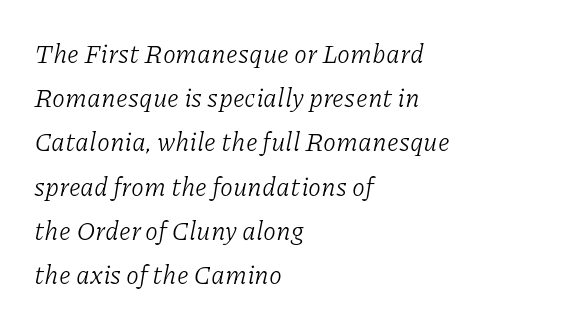
The lines sit at an ordinary, default distance from one another. The letterforms sit at book weight or below. Does the copy run flush right? No — it runs flush left. Check the space under the baseline: it is left empty. Slanted lettering throughout. The horizontal fit of the characters is conventional and even.
